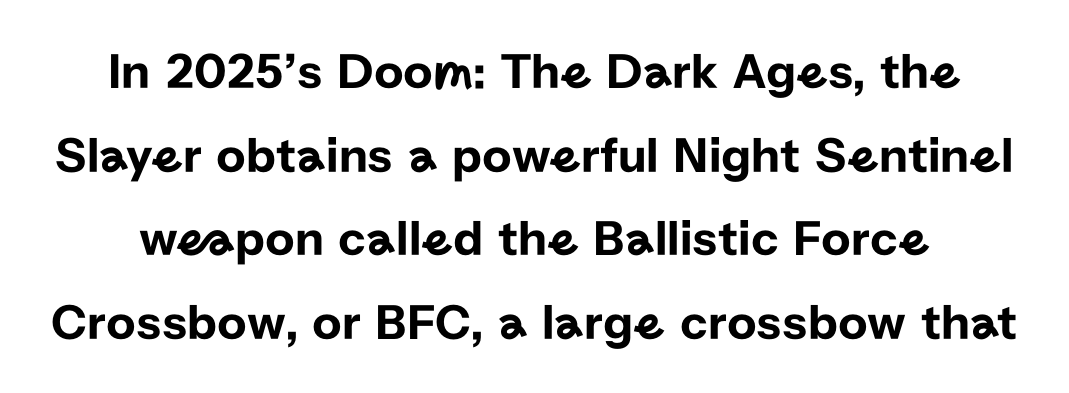
{"serif": "no", "italic": "no", "width": "normal", "stroke_contrast": "low", "x_height": "medium", "monospaced": "no", "underline": "no", "line_spacing": "normal", "line_spacing_ratio": 1.64, "letter_spacing": "normal", "letter_spacing_em": 0.0, "glyph_px": 51}
